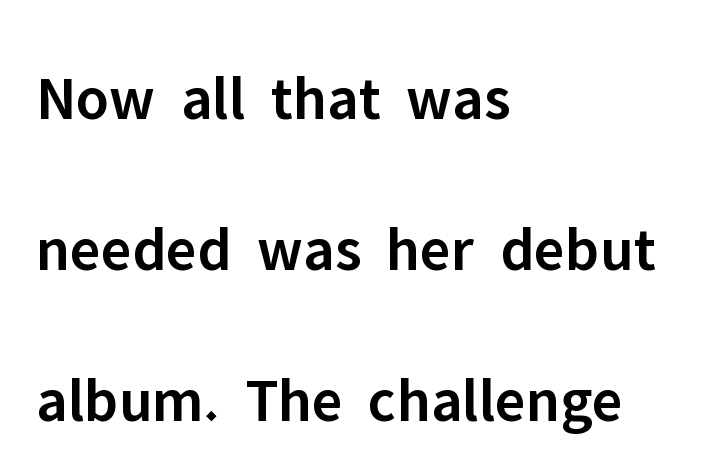
The image shows 63 px semibold sans-serif type, upright; set left-aligned, loose line spacing (2.4x), normal letter spacing, not underlined; low stroke contrast and a medium x-height.
